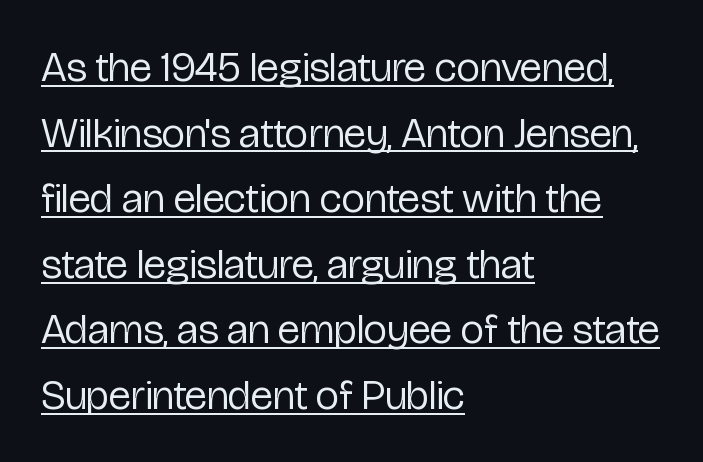
{"serif": "no", "italic": "no", "bold": "no", "weight": "regular", "width": "condensed", "stroke_contrast": "low", "x_height": "medium", "monospaced": "no", "underline": "yes", "align": "left", "line_spacing": "normal", "line_spacing_ratio": 1.56, "letter_spacing": "normal", "letter_spacing_em": 0.0, "glyph_px": 42}
